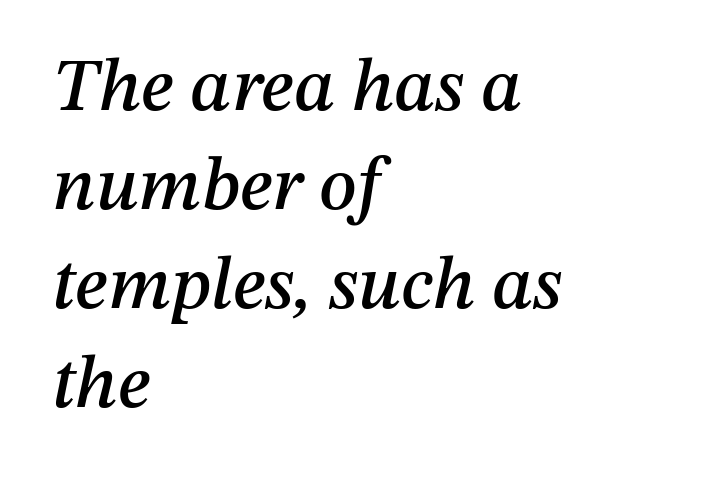
{"italic": "yes", "lean": "right", "slant_degrees": 12, "width": "normal", "stroke_contrast": "medium", "x_height": "medium", "monospaced": "no", "underline": "no", "align": "left", "line_spacing": "normal", "line_spacing_ratio": 1.32, "letter_spacing": "normal", "letter_spacing_em": 0.0, "glyph_px": 75}
